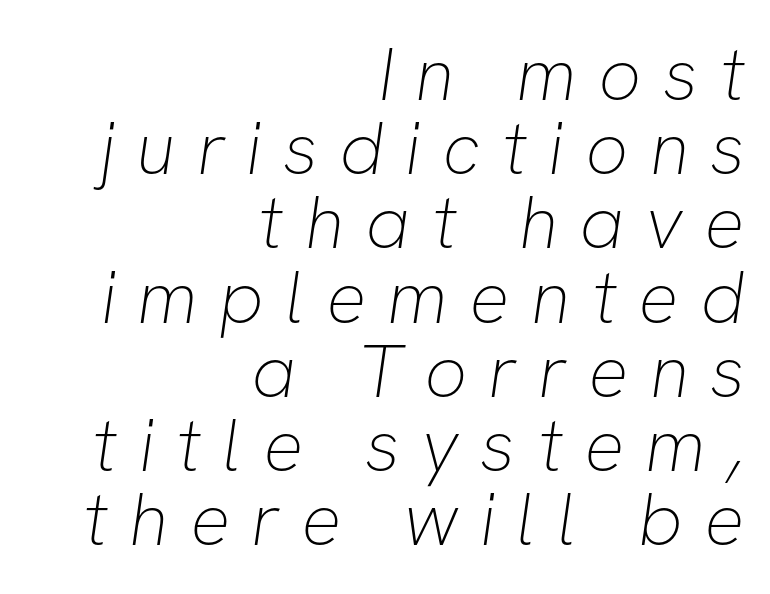
The line-height multiplier appears low, near solid setting. If you drew a ruler down the right edge, every line would touch it. Check the space under the baseline: it is left empty. Font category for this specimen: sans-serif. The passage shown is not bold in any degree. Proportional: the letters do not fall into vertical columns.
